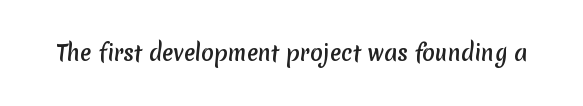
{"bold": "yes", "underline": "no", "letter_spacing": "normal", "letter_spacing_em": 0.0, "glyph_px": 21}
